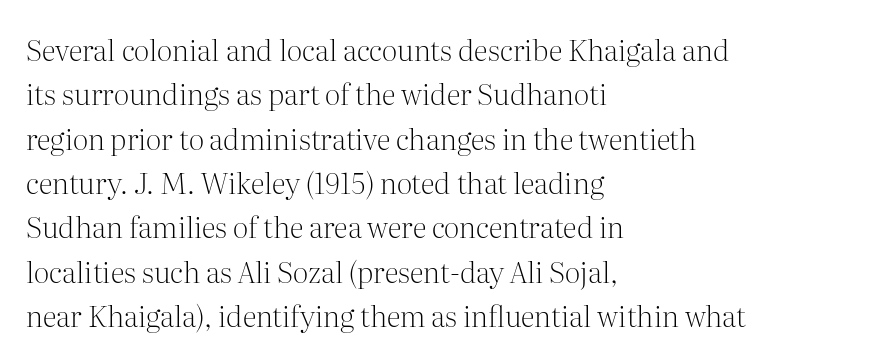
Caption: face not bold, strokes unweighted. The words here are not underlined. The gaps between neighbouring characters are ordinary and unremarkable. In terms of letterform style, serifs are clearly present. The letters advance in unequal steps, a hallmark of proportional type. In terms of leading, this rendering sits right in the middle.
